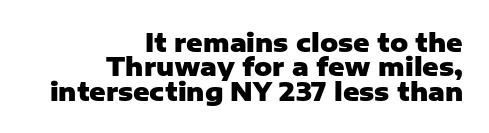
What's the leading like? Squeezed, with rows nearly overlapping. The baseline area is clear. Casual observation: everything's shoved over to the right. I'd describe the lettering as bold — thick and assertive. Unlike italic type, these characters show no tilt at all.
